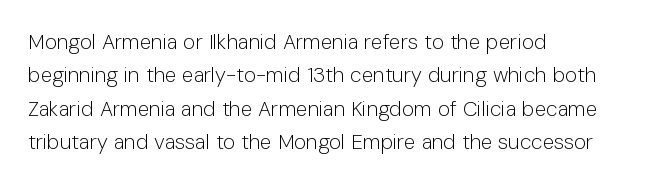
{"italic": "no", "bold": "no", "underline": "no", "align": "left", "line_spacing": "normal", "line_spacing_ratio": 1.59, "letter_spacing": "normal", "letter_spacing_em": 0.0, "glyph_px": 21}
